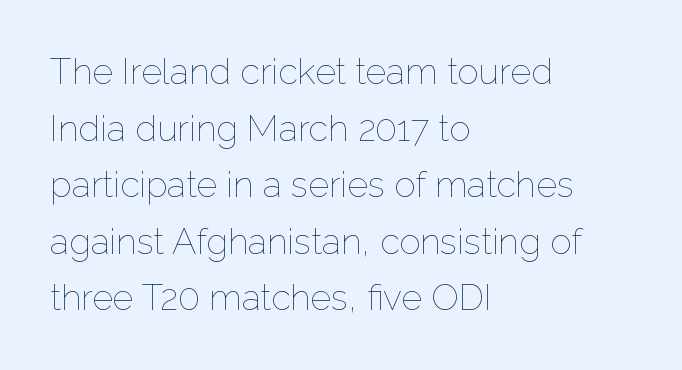
Q: Is the text bold? A: No.
Q: Is the text italic (slanted)? A: No, it is upright.
Q: Is the text underlined? A: No.
Q: How is the paragraph aligned? A: Left-aligned.
Q: Is the spacing between letters normal or unusually wide? A: Normal.
Q: Is the spacing between lines tight, normal or loose? A: Normal.
Q: Width (condensed, normal, or wide)? A: Normal.
Q: Stroke contrast? A: Low.
Q: x-height? A: Medium.
Q: Monospaced? A: No.
